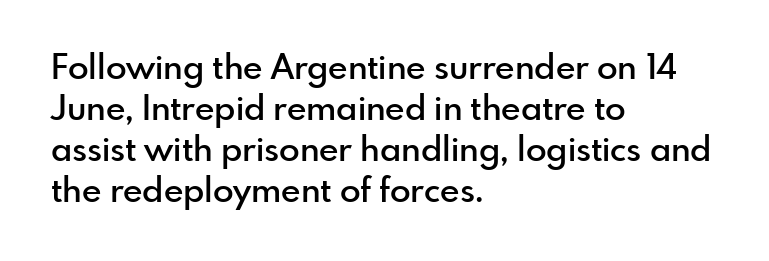
The image shows 34 px semibold sans-serif type, upright; set left-aligned, line spacing 1.21x, normal letter spacing, not underlined; a small x-height.
